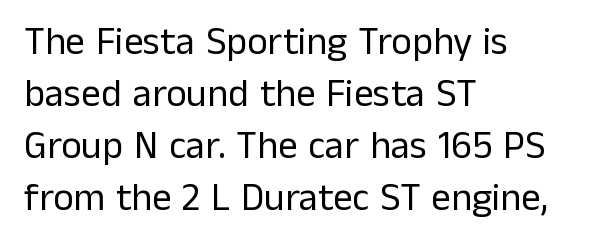
The image shows 39 px regular-weight sans-serif type, upright; set left-aligned, normal line spacing (1.33x), normal letter spacing, not underlined; low stroke contrast and a medium x-height.
